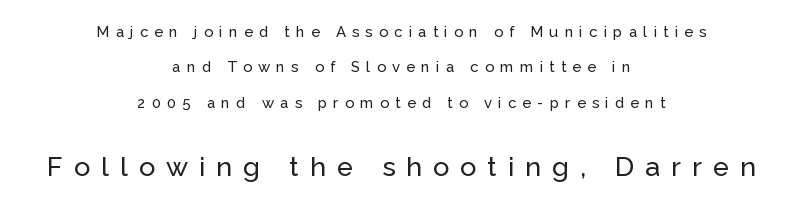
Q: Is the text italic (slanted)? A: No, it is upright.
Q: Is the text underlined? A: No.
Q: How is the paragraph aligned? A: Centered.
Q: Is the spacing between letters normal or unusually wide? A: Unusually wide.
Q: Is the spacing between lines tight, normal or loose? A: Loose.
Q: Which block of text is set in a larger size, the first (top) or the second (bottom)? A: The second (bottom) one.
